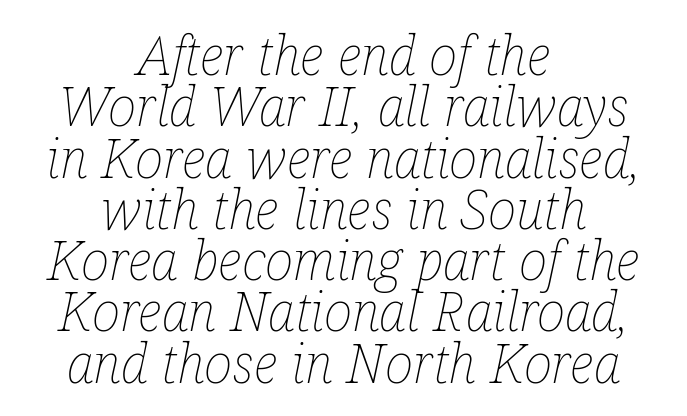
Q: Is the text bold? A: No.
Q: Is the text italic (slanted)? A: Yes, it leans right by about 12 degrees.
Q: Is the text underlined? A: No.
Q: How is the paragraph aligned? A: Centered.
Q: Is the spacing between letters normal or unusually wide? A: Normal.
Q: Is the spacing between lines tight, normal or loose? A: Tight.
Q: Width (condensed, normal, or wide)? A: Condensed.
Q: Stroke contrast? A: Low.
Q: x-height? A: Medium.
Q: Monospaced? A: No.
